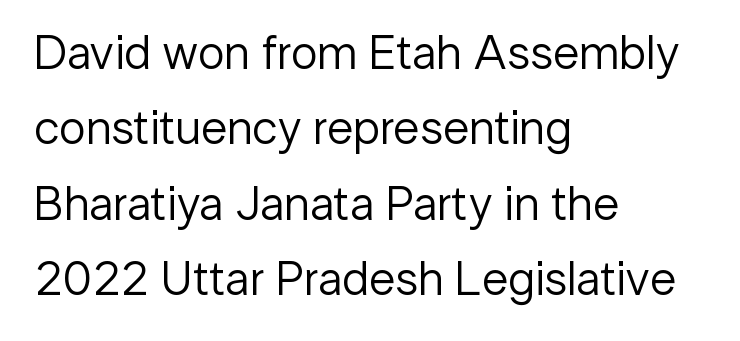
The image shows 48 px regular-weight sans-serif type, upright; set left-aligned, normal line spacing (1.57x), normal letter spacing, not underlined; low stroke contrast and a medium x-height.
